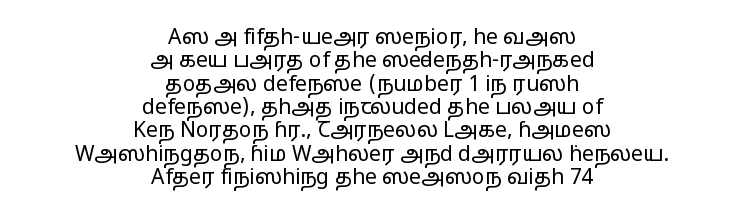
What stands out about the letter spacing? Nothing — it is the standard amount. Each row of text sits above clean, open space. Unlike italic type, these characters show no tilt at all. This sample trades vertical openness for compactness between lines. Vertical stems look standard width or narrower in stroke.
